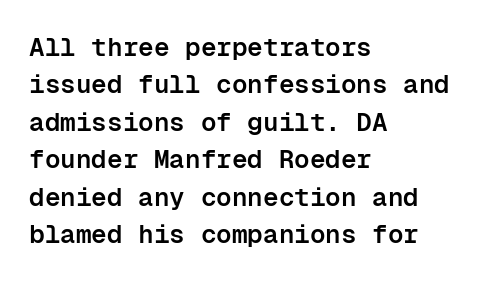
Q: Is the text bold? A: Semi-bold.
Q: Is the text italic (slanted)? A: No, it is upright.
Q: Is the text underlined? A: No.
Q: How is the paragraph aligned? A: Left-aligned.
Q: Is the spacing between letters normal or unusually wide? A: Normal.
Q: Is the spacing between lines tight, normal or loose? A: Normal.
